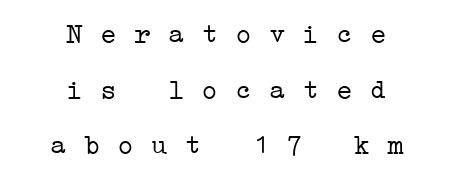
{"serif": "yes", "bold": "no", "weight": "light", "width": "wide", "stroke_contrast": "low", "x_height": "medium", "monospaced": "yes", "underline": "no", "align": "center", "line_spacing": "loose", "line_spacing_ratio": 1.99, "letter_spacing": "normal", "letter_spacing_em": 0.0, "glyph_px": 28}
